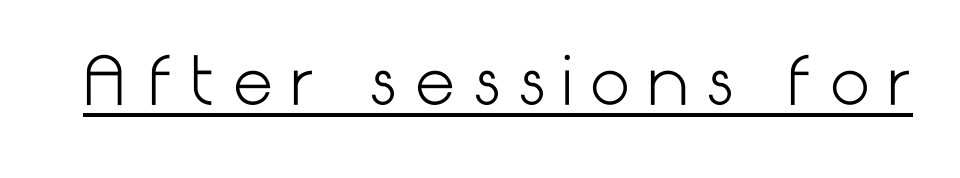
You can tell from the bare stems that sans-serif type was used. It's the straight-up-and-down kind of type. No chunkiness to these letters — they're not bold. Short note: letters widely spaced. The passage shown is underscored from start to finish.
